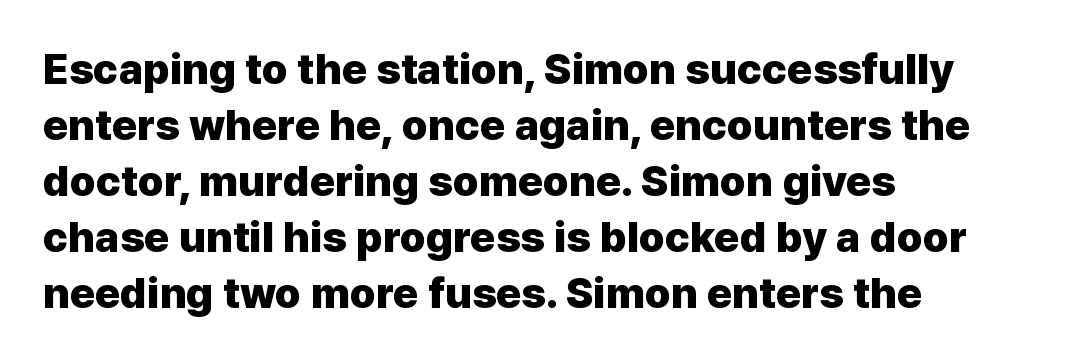
Casual observation: everything's shoved over to the left. This sample keeps an unexceptional amount of space between lines. Has an underline been added? It has not. The axis of the letterforms is exactly vertical. Is this a fixed-width face? No — the glyphs have proportional, varying widths.
